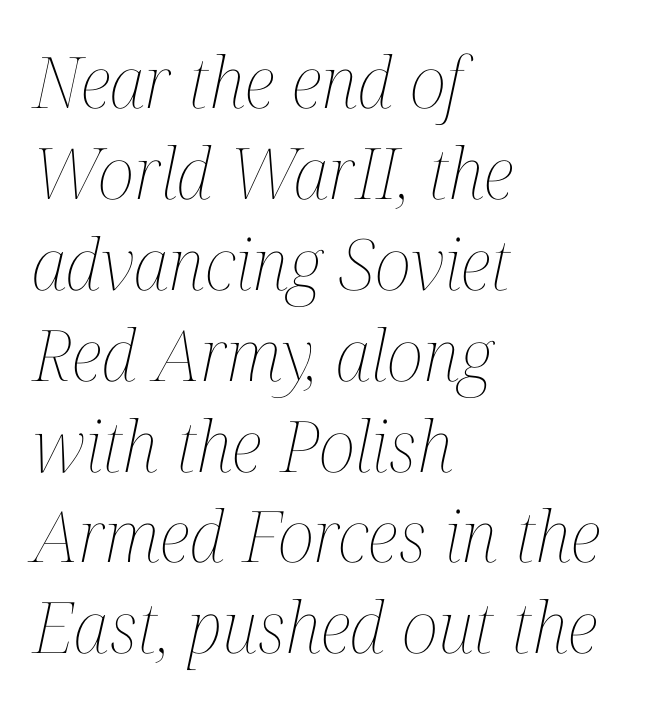
Q: Is the text bold? A: No.
Q: Is the text italic (slanted)? A: Yes, it leans right by about 12 degrees.
Q: Is the text underlined? A: No.
Q: How is the paragraph aligned? A: Left-aligned.
Q: Is the spacing between letters normal or unusually wide? A: Normal.
Q: Is the spacing between lines tight, normal or loose? A: Normal.
Q: Width (condensed, normal, or wide)? A: Condensed.
Q: Stroke contrast? A: Medium.
Q: x-height? A: Medium.
Q: Monospaced? A: No.
